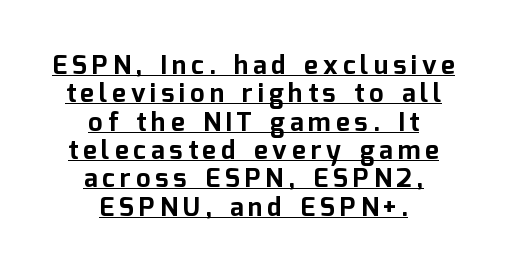
Q: Is the text bold? A: Yes.
Q: Is the text italic (slanted)? A: No, it is upright.
Q: Is the text underlined? A: Yes.
Q: How is the paragraph aligned? A: Centered.
Q: Is the spacing between lines tight, normal or loose? A: Tight.
